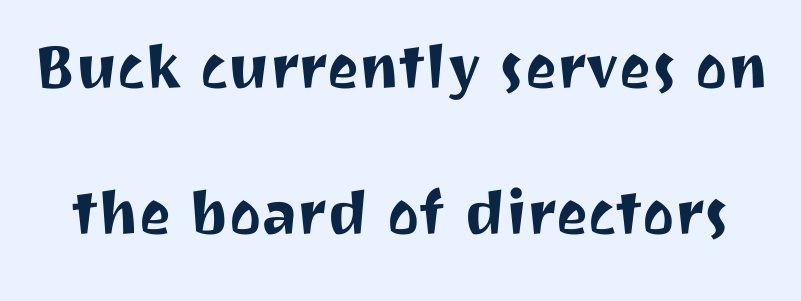
Q: Is the text italic (slanted)? A: No, it is upright.
Q: Is the typeface a serif or a sans-serif typeface? A: Sans-serif.
Q: Is the text underlined? A: No.
Q: Is the spacing between letters normal or unusually wide? A: Normal.
Q: Is the spacing between lines tight, normal or loose? A: Loose.
Q: Width (condensed, normal, or wide)? A: Normal.
Q: Stroke contrast? A: Medium.
Q: x-height? A: Medium.
Q: Monospaced? A: No.
